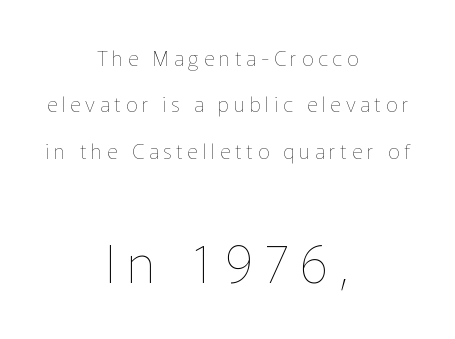
Think of a printed novel: that variable character pitch is what you see here. Compared with a typical body face, this is equally light or lighter still. Short note: letters widely spaced. Decoration check: the copy has no underline. Posture: straight, roman, zero tilt.
